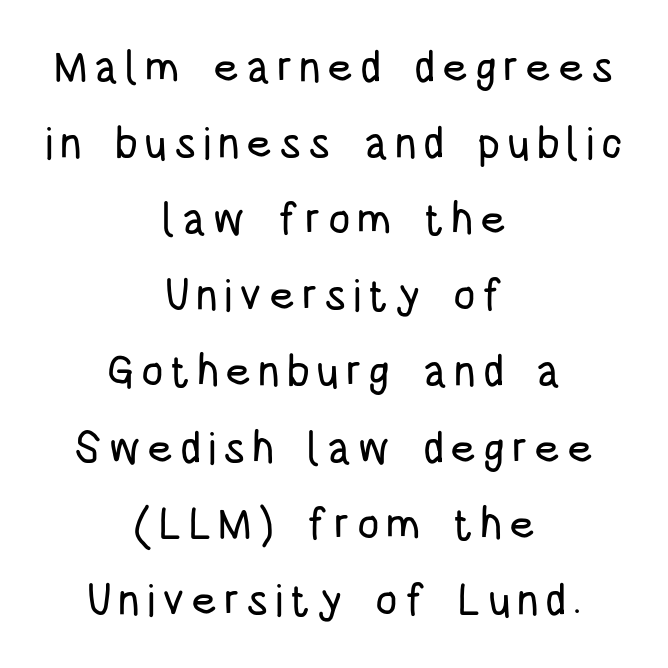
The image shows 44 px condensed sans-serif type, upright; set centered, line spacing 1.73x, not underlined; low stroke contrast and a large x-height.
